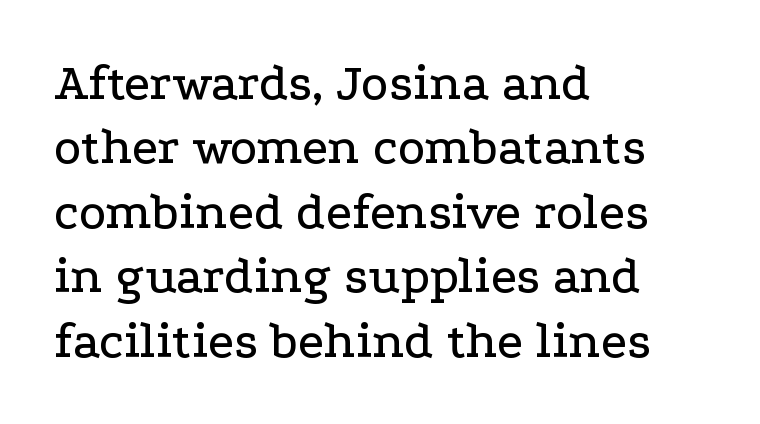
{"serif": "yes", "italic": "no", "width": "wide", "stroke_contrast": "low", "x_height": "medium", "monospaced": "no", "underline": "no", "align": "left", "line_spacing_ratio": 1.24, "letter_spacing": "normal", "letter_spacing_em": 0.0, "glyph_px": 52}
